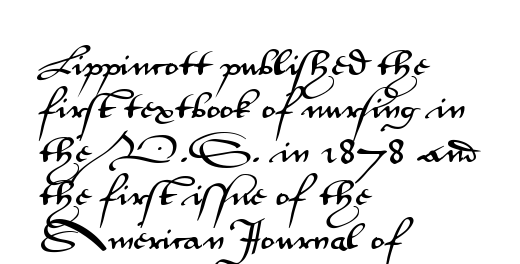
The image shows 30 px wide sans-serif type; set left-aligned, normal line spacing (1.45x), normal letter spacing, not underlined; medium stroke contrast and a small x-height.
